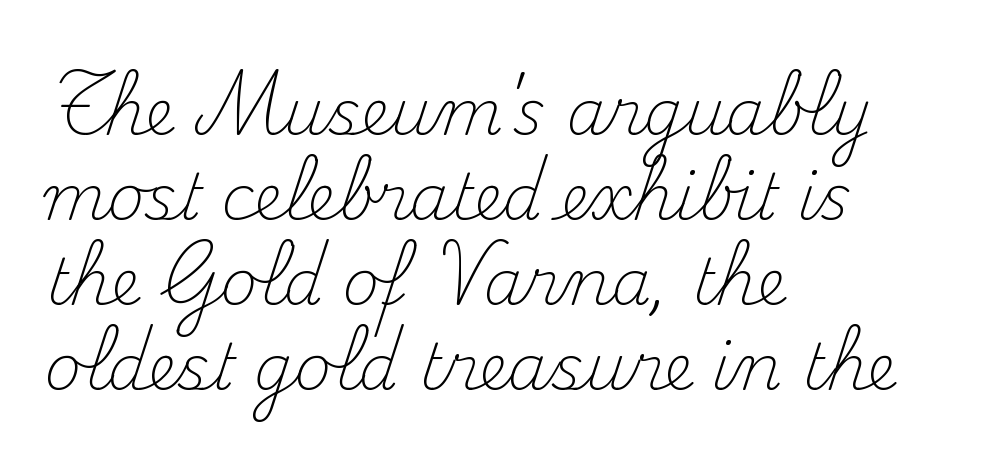
The image shows 63 px light serif type; set left-aligned, normal line spacing (1.35x), normal letter spacing, not underlined; medium stroke contrast and a small x-height.
